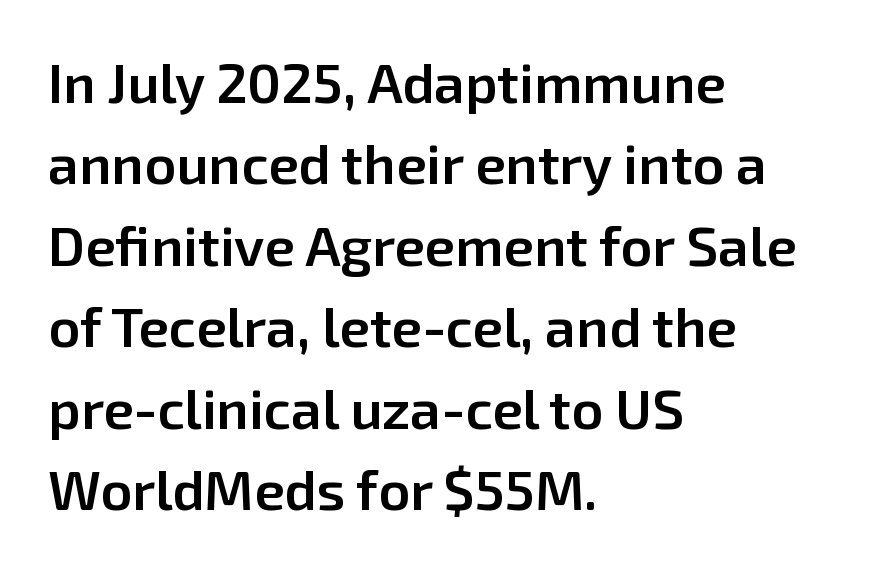
The image shows 55 px semibold sans-serif type, upright; set left-aligned, normal line spacing (1.48x), normal letter spacing, not underlined; low stroke contrast and a medium x-height.
